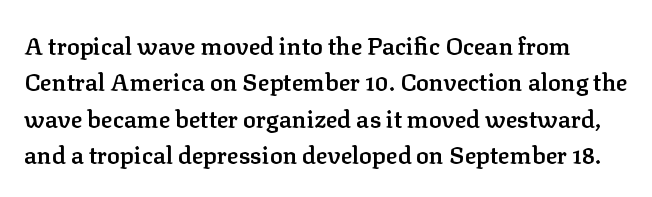
{"italic": "no", "bold": "semi", "underline": "no", "line_spacing": "normal", "line_spacing_ratio": 1.52, "letter_spacing": "normal", "letter_spacing_em": 0.0, "glyph_px": 24}
